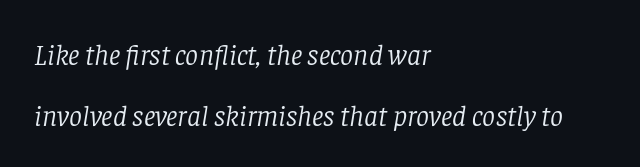
{"serif": "yes", "italic": "yes", "lean": "right", "slant_degrees": 8, "bold": "no", "weight": "light", "width": "normal", "stroke_contrast": "low", "x_height": "large", "monospaced": "no", "underline": "no", "align": "left", "line_spacing": "loose", "line_spacing_ratio": 2.09, "letter_spacing": "normal", "letter_spacing_em": 0.0, "glyph_px": 29}
